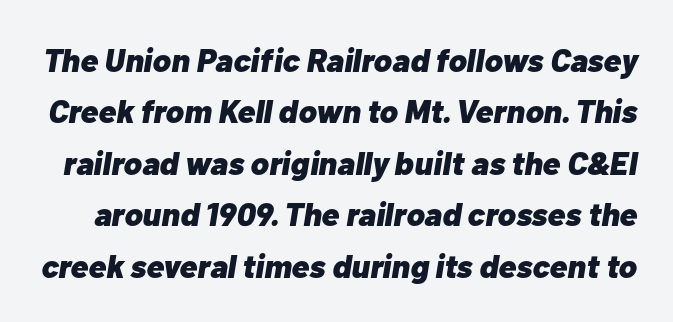
{"italic": "yes", "lean": "right", "slant_degrees": 10, "bold": "yes", "weight": "heavy", "width": "normal", "stroke_contrast": "low", "x_height": "medium", "monospaced": "no", "underline": "no", "line_spacing": "normal", "line_spacing_ratio": 1.56, "letter_spacing": "normal", "letter_spacing_em": 0.0, "glyph_px": 33}
